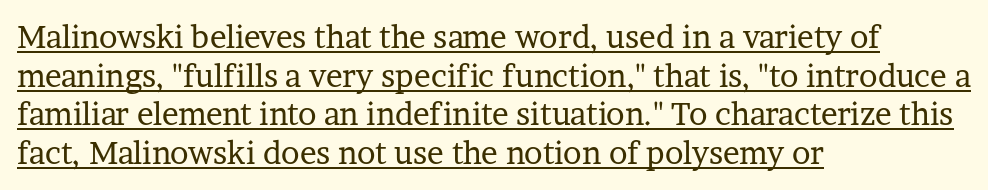
{"serif": "yes", "italic": "no", "bold": "no", "weight": "regular", "width": "normal", "stroke_contrast": "low", "x_height": "medium", "monospaced": "no", "underline": "yes", "align": "left", "line_spacing": "normal", "line_spacing_ratio": 1.25, "letter_spacing": "normal", "letter_spacing_em": 0.0, "glyph_px": 31}
